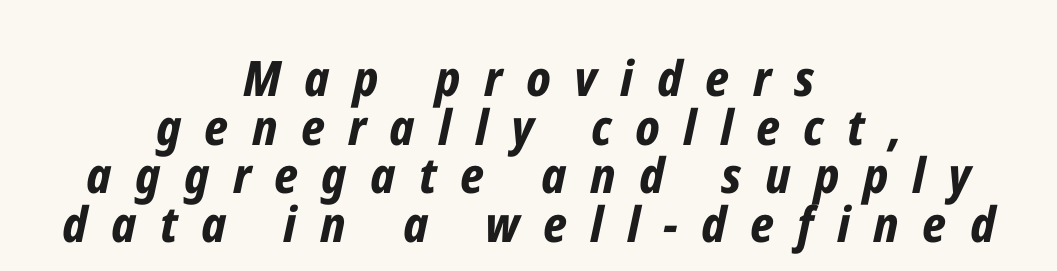
The image shows 49 px bold, condensed type, italic (leaning right); set centered, tight line spacing (0.99x), unusually wide letter spacing (+0.48 em), not underlined; low stroke contrast and a medium x-height.
